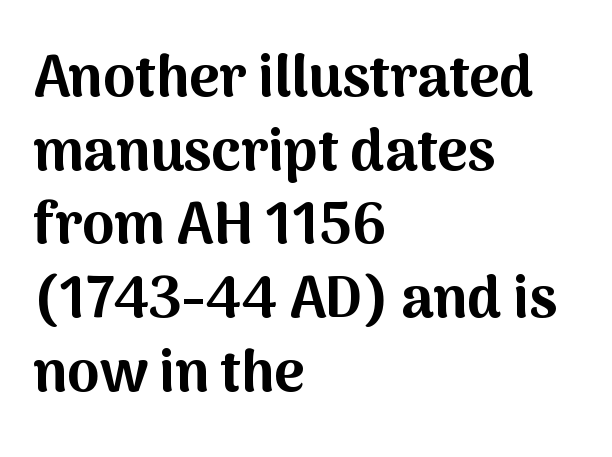
{"serif": "no", "italic": "no", "bold": "yes", "weight": "bold", "width": "normal", "stroke_contrast": "medium", "x_height": "medium", "monospaced": "no", "underline": "no", "align": "left", "line_spacing": "normal", "line_spacing_ratio": 1.27, "letter_spacing": "normal", "letter_spacing_em": 0.0, "glyph_px": 58}
